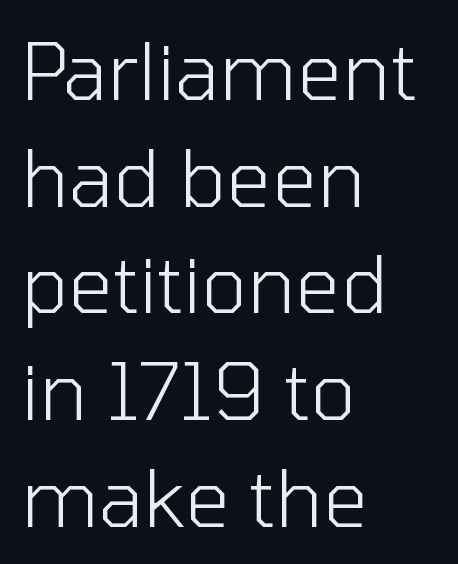
The image shows 79 px light sans-serif type, upright; set left-aligned, normal line spacing (1.35x), normal letter spacing, not underlined; low stroke contrast and a medium x-height.
